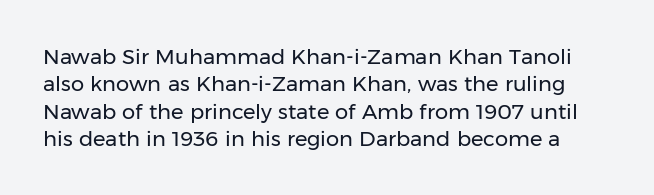
Q: Is the text bold? A: No.
Q: Is the text italic (slanted)? A: No, it is upright.
Q: Is the text underlined? A: No.
Q: Is the spacing between letters normal or unusually wide? A: Normal.
Q: Is the spacing between lines tight, normal or loose? A: Normal.
